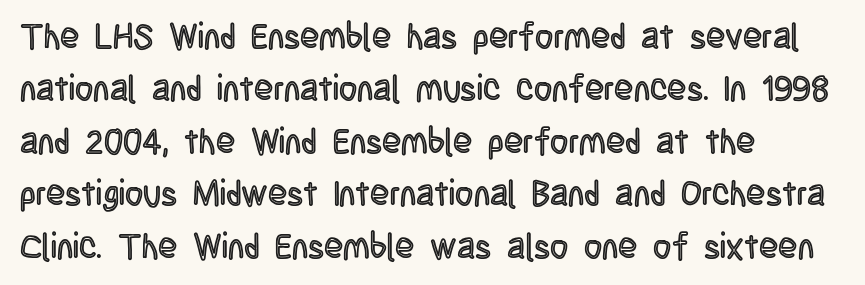
The image shows 35 px condensed type, upright; set left-aligned, normal line spacing (1.5x), normal letter spacing, not underlined; a large x-height.
